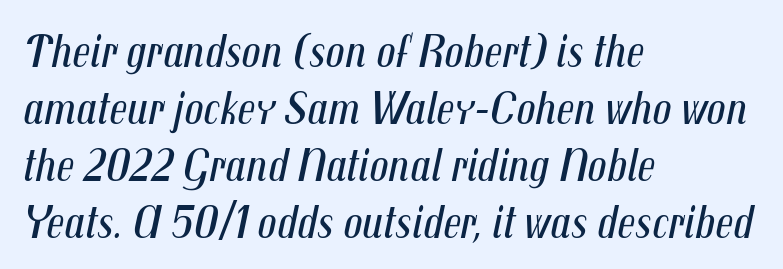
Q: Is the text bold? A: No.
Q: Is the text italic (slanted)? A: Yes, it leans right by about 12 degrees.
Q: Is the text underlined? A: No.
Q: How is the paragraph aligned? A: Left-aligned.
Q: Is the spacing between letters normal or unusually wide? A: Normal.
Q: Width (condensed, normal, or wide)? A: Condensed.
Q: Stroke contrast? A: Medium.
Q: x-height? A: Medium.
Q: Monospaced? A: No.
